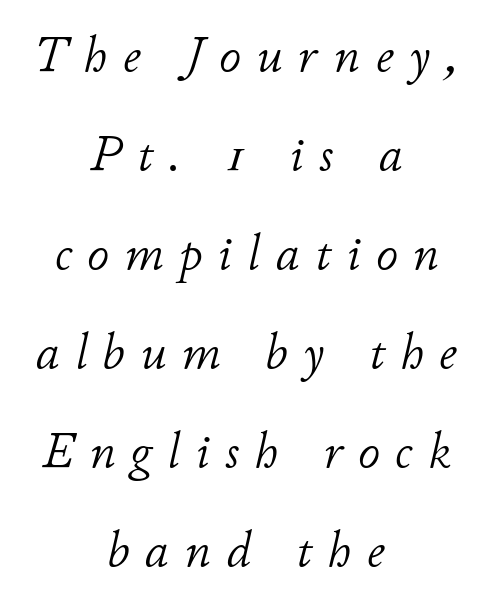
Q: Is the text bold? A: No.
Q: Is the text italic (slanted)? A: Yes, it leans right by about 11 degrees.
Q: Is the text underlined? A: No.
Q: How is the paragraph aligned? A: Centered.
Q: Is the spacing between letters normal or unusually wide? A: Unusually wide.
Q: Is the spacing between lines tight, normal or loose? A: Loose.
Q: Width (condensed, normal, or wide)? A: Normal.
Q: Stroke contrast? A: Low.
Q: x-height? A: Small.
Q: Monospaced? A: No.
